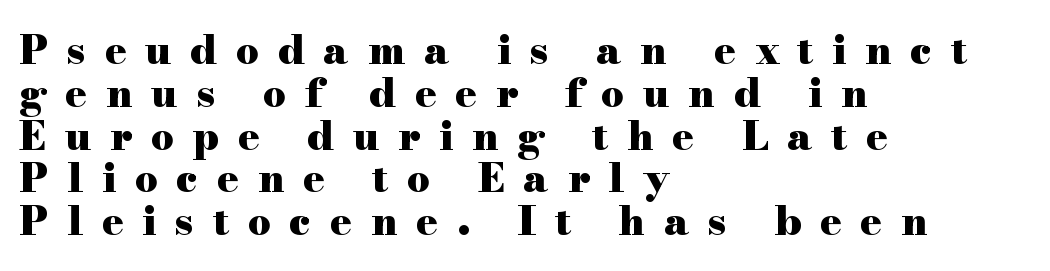
The image shows 40 px heavy, wide serif type, upright; set left-aligned, tight line spacing (1.07x), unusually wide letter spacing (+0.47 em), not underlined; high stroke contrast and a small x-height.
